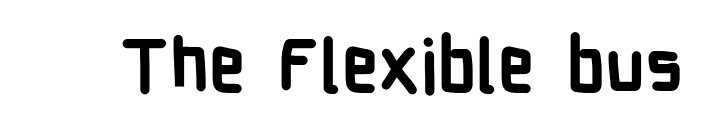
Looks like regular typesetting: each glyph gets only the width it needs. Letterform terminals end flat and unadorned throughout the passage. Italic? Not at all — the glyphs are vertical. The strip under each line holds only bare page.
